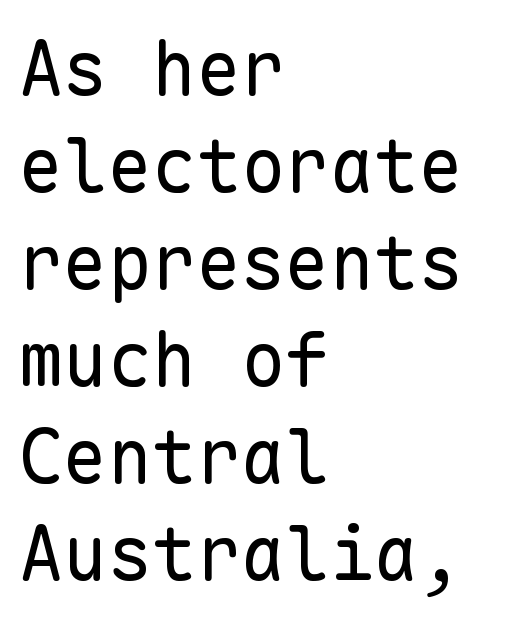
Q: Is the text bold? A: No.
Q: Is the text italic (slanted)? A: No, it is upright.
Q: Is the typeface a serif or a sans-serif typeface? A: Sans-serif.
Q: Is the text underlined? A: No.
Q: How is the paragraph aligned? A: Left-aligned.
Q: Is the spacing between letters normal or unusually wide? A: Normal.
Q: Is the spacing between lines tight, normal or loose? A: Normal.
Q: Width (condensed, normal, or wide)? A: Normal.
Q: Stroke contrast? A: Low.
Q: x-height? A: Medium.
Q: Monospaced? A: Yes.
